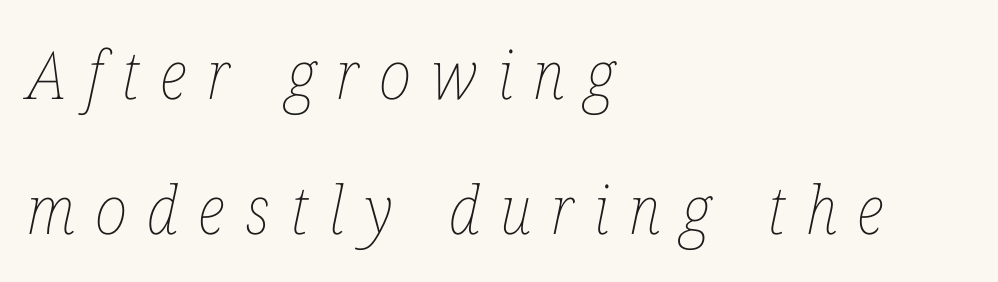
Q: Is the text bold? A: No.
Q: Is the text italic (slanted)? A: Yes, it leans right by about 12 degrees.
Q: Is the text underlined? A: No.
Q: How is the paragraph aligned? A: Left-aligned.
Q: Is the spacing between letters normal or unusually wide? A: Unusually wide.
Q: Is the spacing between lines tight, normal or loose? A: Loose.
Q: Width (condensed, normal, or wide)? A: Condensed.
Q: Stroke contrast? A: Low.
Q: x-height? A: Medium.
Q: Monospaced? A: No.
